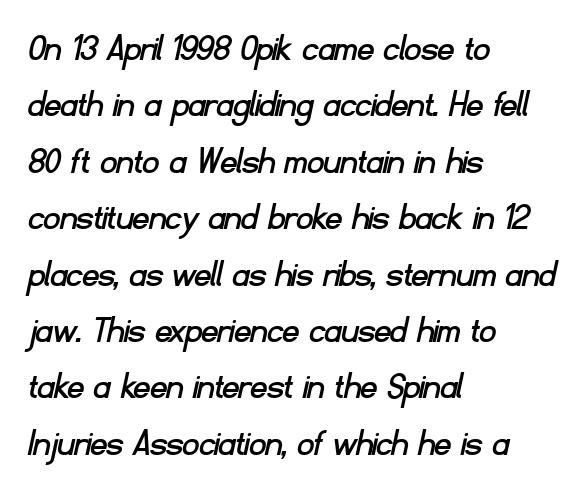
Q: Is the typeface a serif or a sans-serif typeface? A: Sans-serif.
Q: Is the text underlined? A: No.
Q: How is the paragraph aligned? A: Left-aligned.
Q: Is the spacing between letters normal or unusually wide? A: Normal.
Q: Is the spacing between lines tight, normal or loose? A: Normal.
Q: Width (condensed, normal, or wide)? A: Normal.
Q: Stroke contrast? A: Low.
Q: x-height? A: Small.
Q: Monospaced? A: No.
